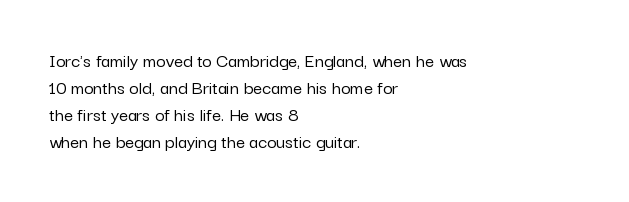
{"italic": "no", "underline": "no", "align": "left", "line_spacing": "normal", "line_spacing_ratio": 1.35, "letter_spacing": "normal", "letter_spacing_em": 0.0, "glyph_px": 20}
